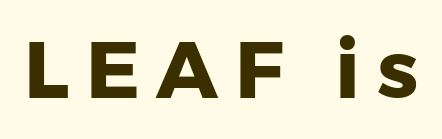
{"serif": "no", "italic": "no", "bold": "yes", "weight": "heavy", "width": "normal", "stroke_contrast": "low", "x_height": "medium", "monospaced": "no", "underline": "no", "letter_spacing": "wide", "letter_spacing_em": 0.21, "glyph_px": 80}
